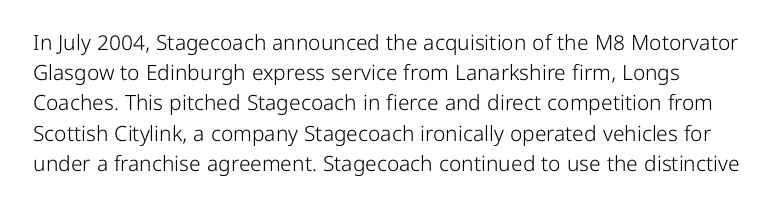
The image shows 21 px text type, upright; set normal line spacing (1.44x), normal letter spacing, not underlined.
